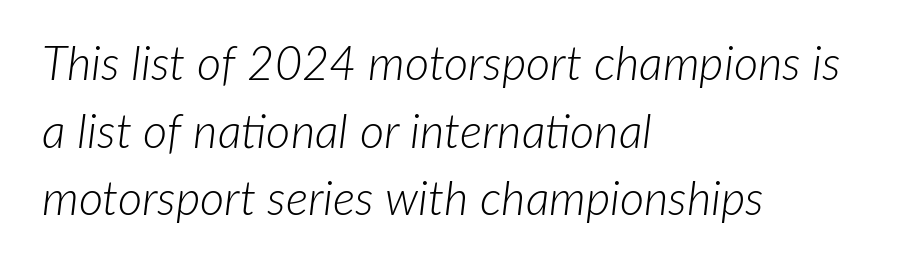
Q: Is the text bold? A: No.
Q: Is the text italic (slanted)? A: Yes, it leans right by about 7 degrees.
Q: Is the text underlined? A: No.
Q: How is the paragraph aligned? A: Left-aligned.
Q: Is the spacing between letters normal or unusually wide? A: Normal.
Q: Is the spacing between lines tight, normal or loose? A: Normal.
Q: Width (condensed, normal, or wide)? A: Normal.
Q: Stroke contrast? A: Low.
Q: x-height? A: Medium.
Q: Monospaced? A: No.
